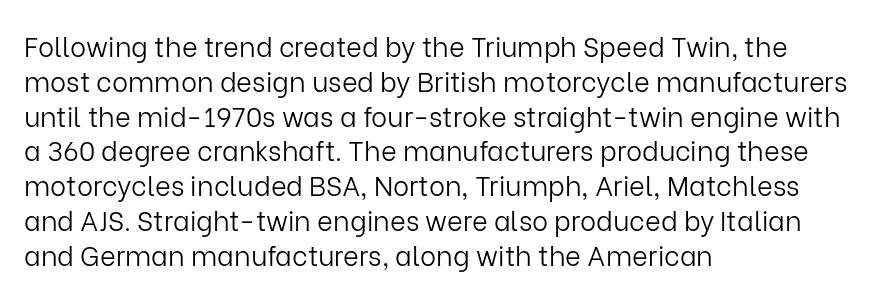
{"italic": "no", "bold": "no", "underline": "no", "align": "left", "line_spacing": "normal", "line_spacing_ratio": 1.29, "letter_spacing": "normal", "letter_spacing_em": 0.0, "glyph_px": 27}
